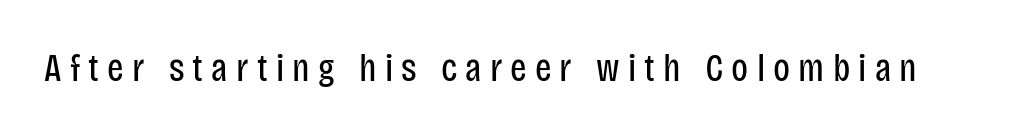
The image shows 39 px regular-weight, condensed sans-serif type, upright; set unusually wide letter spacing (+0.21 em), not underlined; low stroke contrast and a large x-height.
